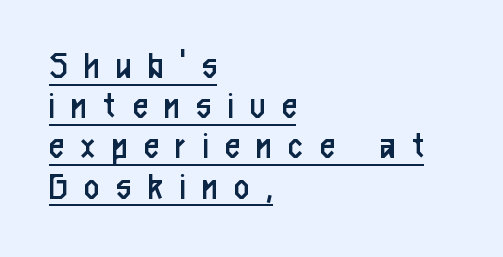
A typesetter would call this leading minimal, almost set solid. The typeface chosen for these lines omits serifs. The string is rendered with underlining switched on. Character widths vary here, with narrow letters taking less room than wide ones. Each word looks stretched out because of the extra space between its letters. Visually the block forms a straight wall on the left and a jagged coastline on the right.
